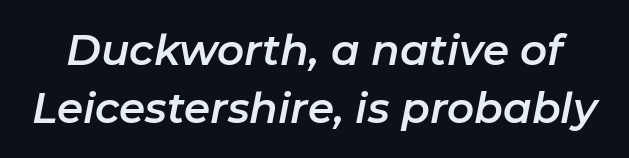
Q: Is the text italic (slanted)? A: Yes, it leans right by about 11 degrees.
Q: Is the text underlined? A: No.
Q: Is the spacing between letters normal or unusually wide? A: Normal.
Q: Is the spacing between lines tight, normal or loose? A: Normal.
Q: Width (condensed, normal, or wide)? A: Normal.
Q: Stroke contrast? A: Low.
Q: x-height? A: Medium.
Q: Monospaced? A: No.
